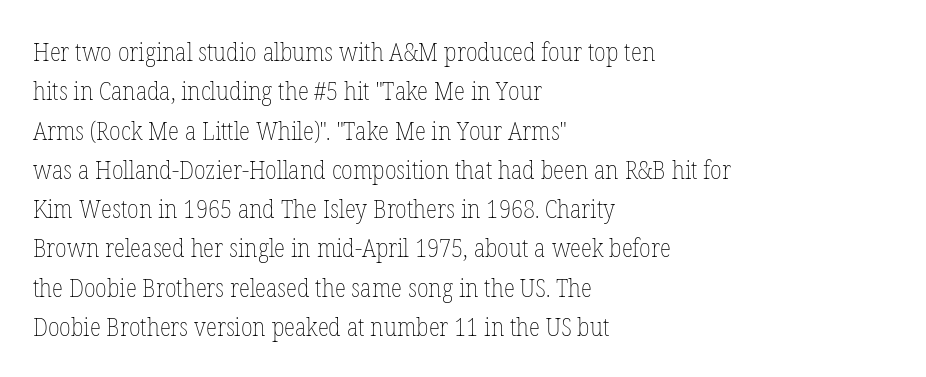
Q: Is the text bold? A: No.
Q: Is the text italic (slanted)? A: No, it is upright.
Q: Is the text underlined? A: No.
Q: How is the paragraph aligned? A: Left-aligned.
Q: Is the spacing between letters normal or unusually wide? A: Normal.
Q: Is the spacing between lines tight, normal or loose? A: Normal.
